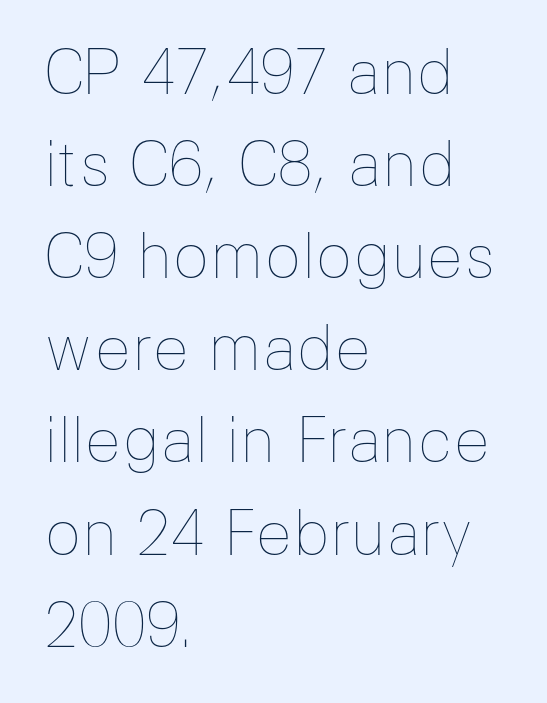
The image shows 61 px thin type, upright; set left-aligned, normal line spacing (1.51x), normal letter spacing, not underlined; low stroke contrast and a medium x-height.
